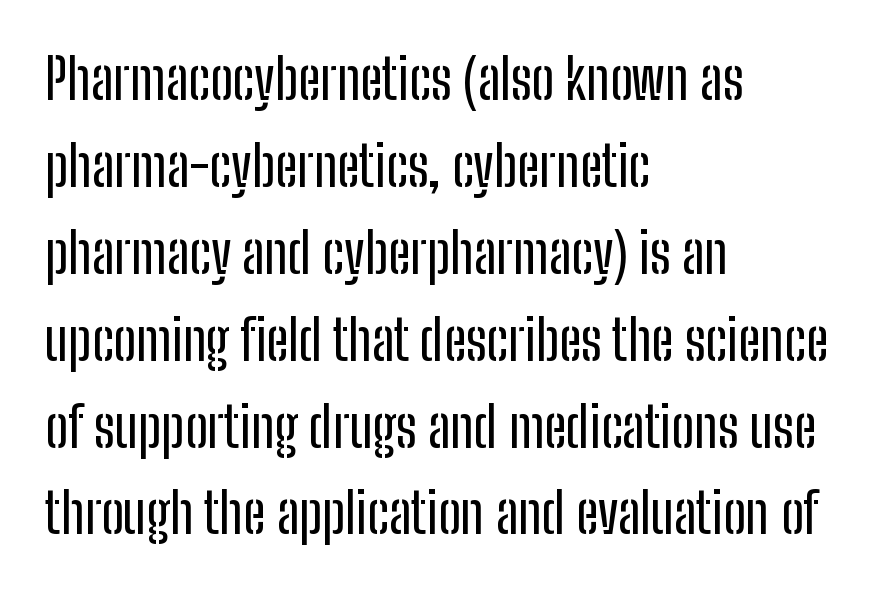
The image shows 55 px condensed sans-serif type, upright; set left-aligned, normal line spacing (1.58x), normal letter spacing, not underlined; low stroke contrast and a medium x-height.
